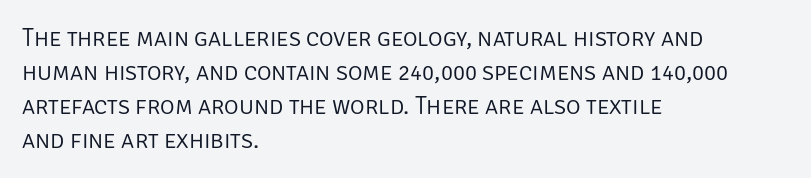
{"italic": "no", "bold": "no", "underline": "no", "align": "left", "line_spacing": "normal", "line_spacing_ratio": 1.36, "letter_spacing": "normal", "letter_spacing_em": 0.0, "glyph_px": 25}
